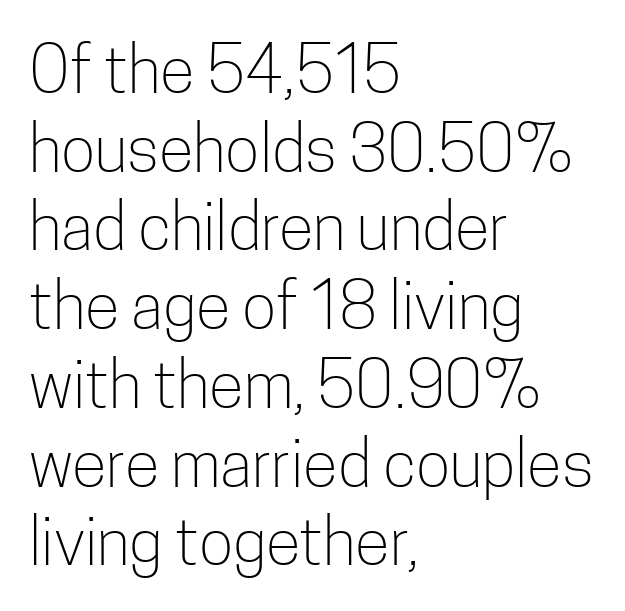
The image shows 64 px light, condensed sans-serif type, upright; set left-aligned, line spacing 1.23x, normal letter spacing, not underlined; low stroke contrast and a medium x-height.
